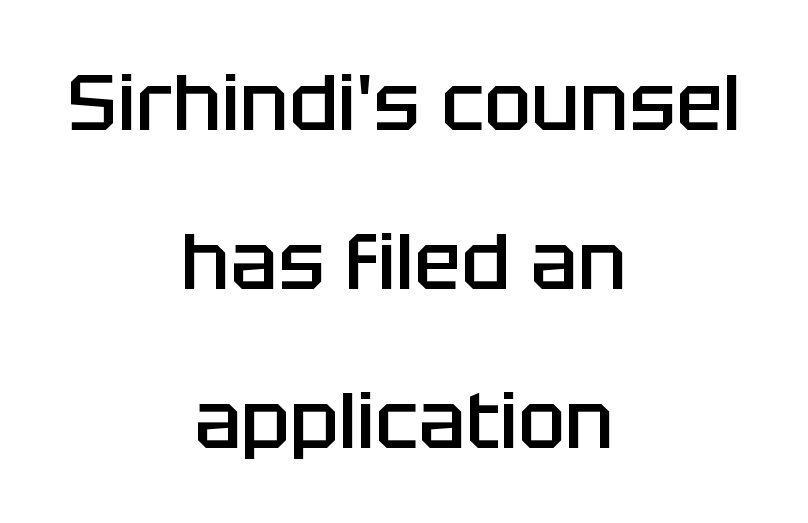
Descender tails drop into unmarked territory. Is the type bold? Partly — it's a semibold, heavier than regular but not fully bold. I'd call this a sans setting — the letters go barefoot. Varying glyph widths throughout — classic text-font behaviour. Designer's note — italics off, roman on.
